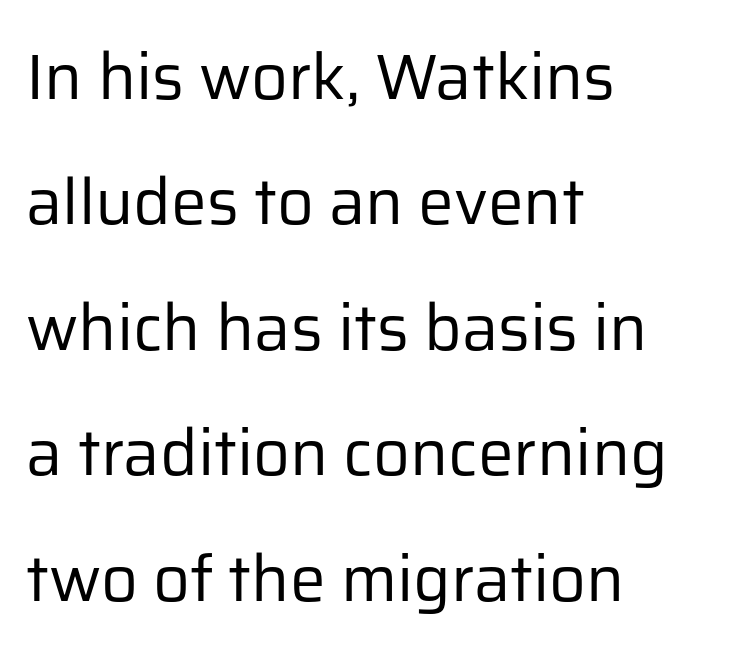
Q: Is the text bold? A: No.
Q: Is the text italic (slanted)? A: No, it is upright.
Q: Is the typeface a serif or a sans-serif typeface? A: Sans-serif.
Q: Is the text underlined? A: No.
Q: How is the paragraph aligned? A: Left-aligned.
Q: Is the spacing between letters normal or unusually wide? A: Normal.
Q: Is the spacing between lines tight, normal or loose? A: Loose.
Q: Width (condensed, normal, or wide)? A: Normal.
Q: Stroke contrast? A: Low.
Q: x-height? A: Medium.
Q: Monospaced? A: No.
